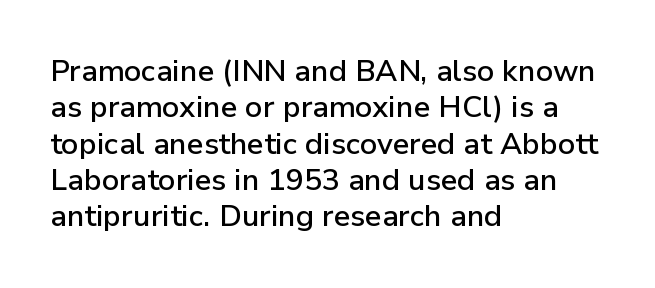
{"serif": "no", "italic": "no", "width": "normal", "stroke_contrast": "low", "x_height": "medium", "monospaced": "no", "underline": "no", "align": "left", "line_spacing_ratio": 1.21, "letter_spacing": "normal", "letter_spacing_em": 0.0, "glyph_px": 30}
